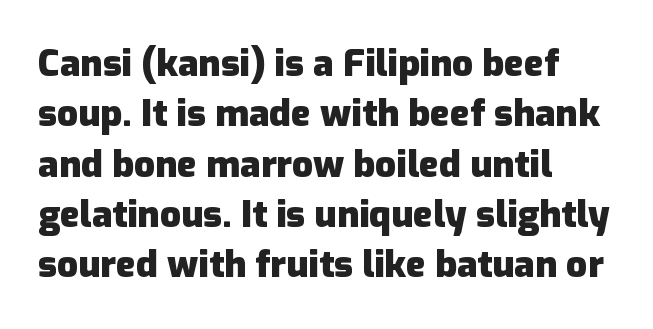
The image shows 37 px heavy sans-serif type, upright; set left-aligned, normal line spacing (1.36x), normal letter spacing, not underlined; low stroke contrast and a medium x-height.
